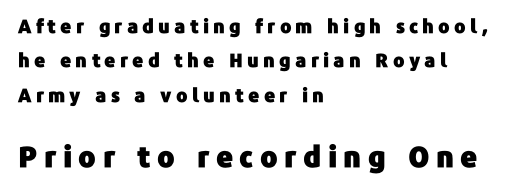
The image shows 29 px sans-serif type, upright; set left-aligned, line spacing 1.81x, unusually wide letter spacing (+0.22 em), not underlined; the second (bottom) block is 1.53x larger; low stroke contrast and a medium x-height.
